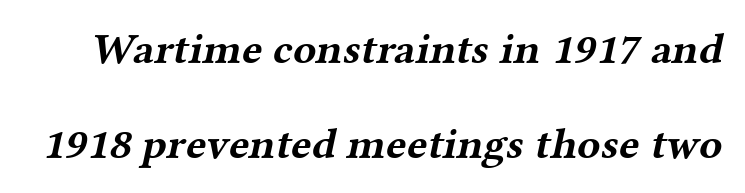
The image shows 43 px bold, wide serif type; set loose line spacing (2.2x), normal letter spacing, not underlined; medium stroke contrast and a medium x-height.
